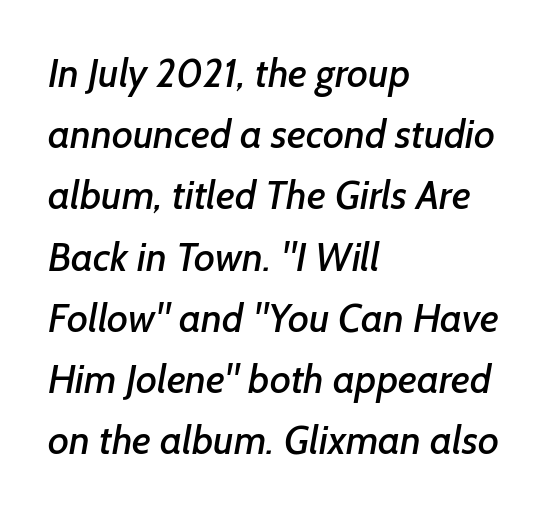
{"serif": "no", "width": "normal", "stroke_contrast": "low", "x_height": "medium", "monospaced": "no", "underline": "no", "align": "left", "line_spacing": "normal", "line_spacing_ratio": 1.53, "letter_spacing": "normal", "letter_spacing_em": 0.0, "glyph_px": 40}
